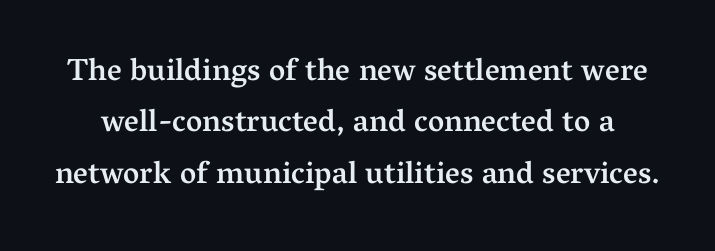
No extra tracking has been applied to these lines. The specimen omits any rule beneath the text block's lines. Think of a printed novel: that variable character pitch is what you see here. Unlike a clean sans, this face finishes its strokes with serifs. Line spacing here is normal. Students, this is semibold: more ink than regular, less than bold.
